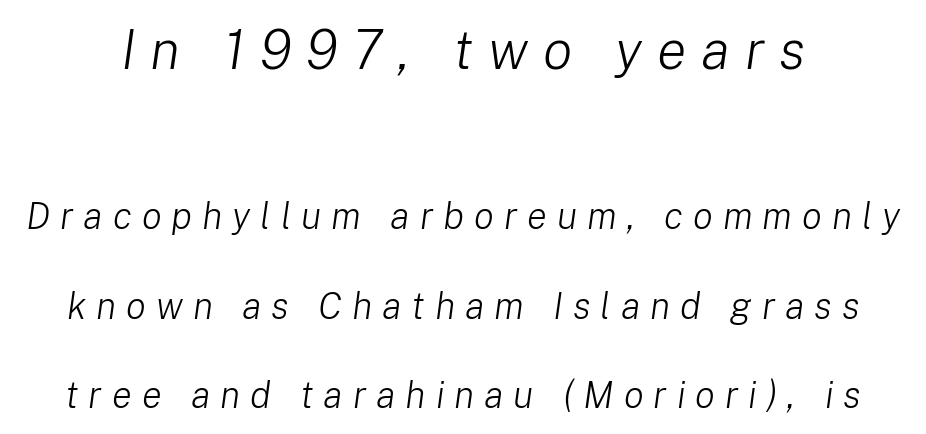
The space between consecutive lines is lavish. Anything drawn beneath the words? Only blank space. The letters in the upper block stand taller than those in the block below. The axis of the letterforms is tilted away from vertical.
